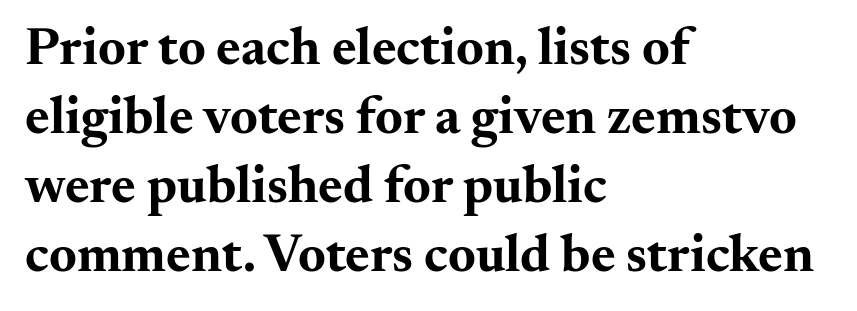
Q: Is the text bold? A: Yes.
Q: Is the text italic (slanted)? A: No, it is upright.
Q: Is the typeface a serif or a sans-serif typeface? A: Serif.
Q: Is the text underlined? A: No.
Q: How is the paragraph aligned? A: Left-aligned.
Q: Is the spacing between letters normal or unusually wide? A: Normal.
Q: Is the spacing between lines tight, normal or loose? A: Normal.
Q: Width (condensed, normal, or wide)? A: Wide.
Q: Stroke contrast? A: Medium.
Q: x-height? A: Small.
Q: Monospaced? A: No.
